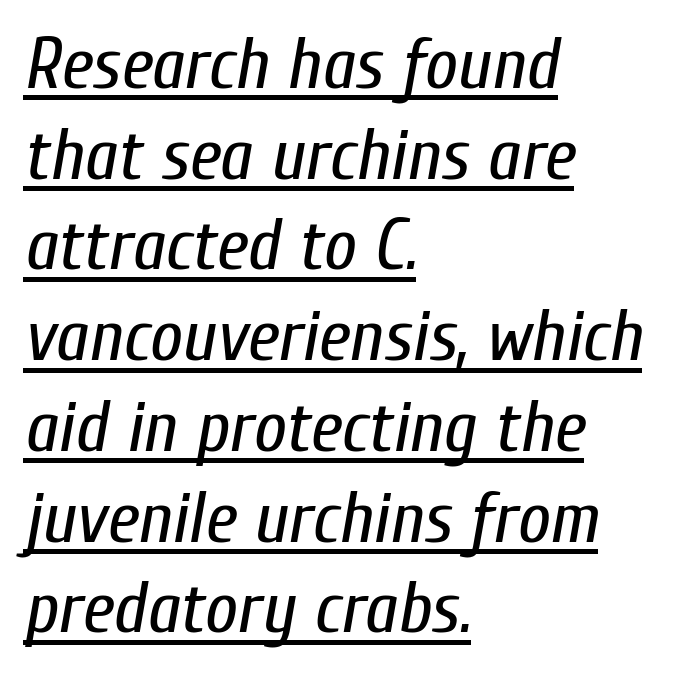
Q: Is the text bold? A: No.
Q: Is the text italic (slanted)? A: Yes, it leans right by about 10 degrees.
Q: Is the text underlined? A: Yes.
Q: How is the paragraph aligned? A: Left-aligned.
Q: Is the spacing between letters normal or unusually wide? A: Normal.
Q: Is the spacing between lines tight, normal or loose? A: Normal.
Q: Width (condensed, normal, or wide)? A: Condensed.
Q: Stroke contrast? A: Low.
Q: x-height? A: Medium.
Q: Monospaced? A: No.
